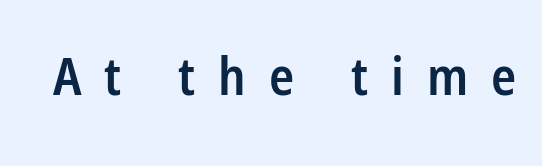
Q: Is the text bold? A: Semi-bold.
Q: Is the text italic (slanted)? A: No, it is upright.
Q: Is the typeface a serif or a sans-serif typeface? A: Sans-serif.
Q: Is the text underlined? A: No.
Q: Is the spacing between letters normal or unusually wide? A: Unusually wide.
Q: Width (condensed, normal, or wide)? A: Condensed.
Q: Stroke contrast? A: Low.
Q: x-height? A: Medium.
Q: Monospaced? A: No.
